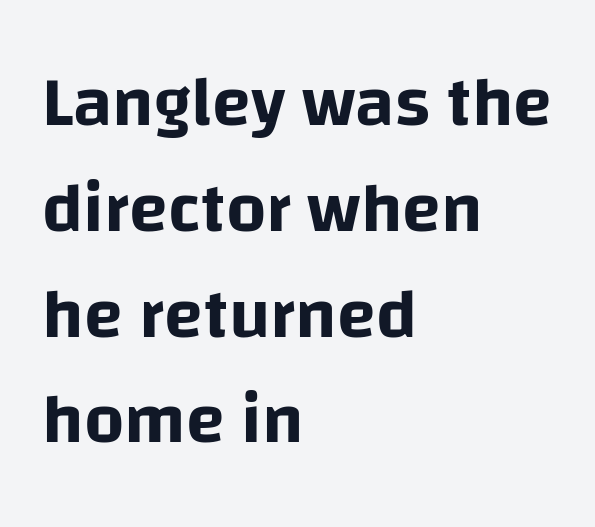
{"serif": "no", "italic": "no", "width": "normal", "stroke_contrast": "low", "x_height": "large", "monospaced": "no", "underline": "no", "align": "left", "line_spacing": "normal", "line_spacing_ratio": 1.49, "letter_spacing": "normal", "letter_spacing_em": 0.0, "glyph_px": 71}
